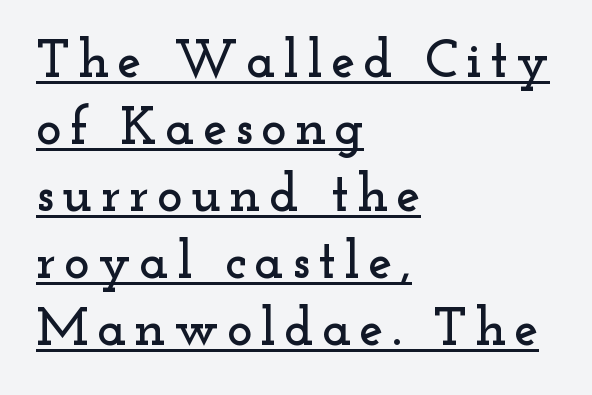
Q: Is the text italic (slanted)? A: No, it is upright.
Q: Is the typeface a serif or a sans-serif typeface? A: Serif.
Q: Is the text underlined? A: Yes.
Q: How is the paragraph aligned? A: Left-aligned.
Q: Width (condensed, normal, or wide)? A: Wide.
Q: Stroke contrast? A: Low.
Q: x-height? A: Small.
Q: Monospaced? A: No.
